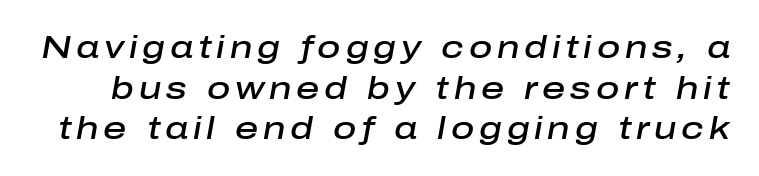
{"italic": "yes", "lean": "right", "slant_degrees": 10, "bold": "semi", "weight": "semibold", "width": "normal", "stroke_contrast": "low", "x_height": "medium", "monospaced": "no", "underline": "no", "line_spacing": "normal", "line_spacing_ratio": 1.27, "glyph_px": 32}
